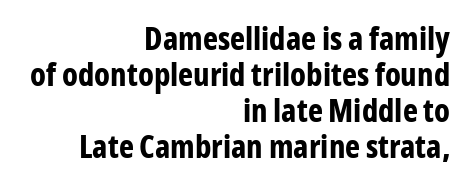
These words are printed bold, with thick strokes throughout. Each line ends at the same right margin while the left side varies. A typesetter would label this face a sans. Italic? Not at all — the glyphs are vertical.
